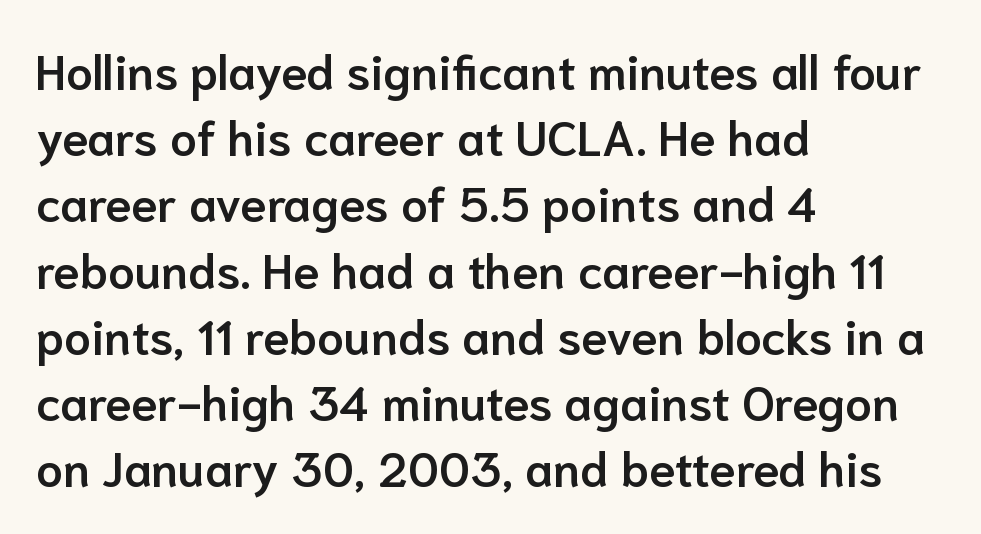
The image shows 48 px semibold sans-serif type, upright; set left-aligned, normal line spacing (1.38x), normal letter spacing, not underlined; low stroke contrast and a medium x-height.
